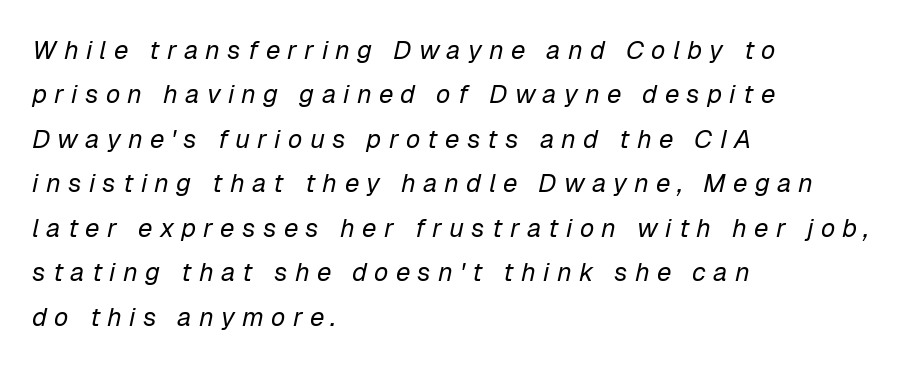
{"italic": "yes", "lean": "right", "slant_degrees": 12, "bold": "no", "underline": "no", "align": "left", "line_spacing_ratio": 1.71, "letter_spacing": "wide", "letter_spacing_em": 0.28, "glyph_px": 26}
